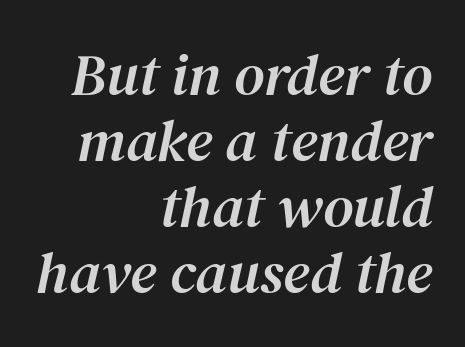
Q: Is the text italic (slanted)? A: Yes, it leans right by about 12 degrees.
Q: Is the typeface a serif or a sans-serif typeface? A: Serif.
Q: Is the text underlined? A: No.
Q: How is the paragraph aligned? A: Right-aligned.
Q: Is the spacing between letters normal or unusually wide? A: Normal.
Q: Is the spacing between lines tight, normal or loose? A: Tight.
Q: Width (condensed, normal, or wide)? A: Normal.
Q: Stroke contrast? A: Medium.
Q: x-height? A: Medium.
Q: Monospaced? A: No.
